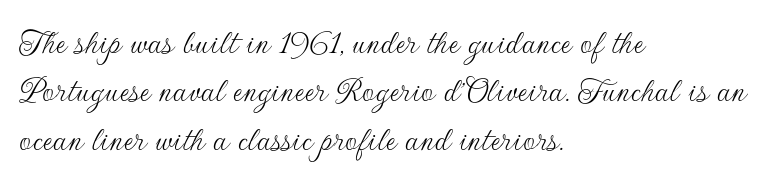
The image shows 38 px thin sans-serif type; set left-aligned, normal line spacing (1.27x), normal letter spacing, not underlined; low stroke contrast and a small x-height.
